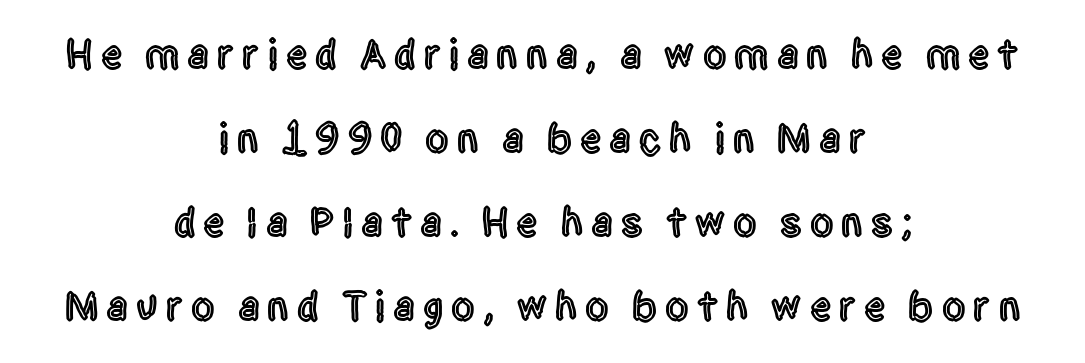
The vertical gap from one line to the next is large. Anything drawn beneath the words? Only blank space. If you drew a line through each stem, it would be perfectly vertical. This rendering uses center alignment, leaving both contours irregular but symmetric. What kind of face is this? One without serifs — a sans.
